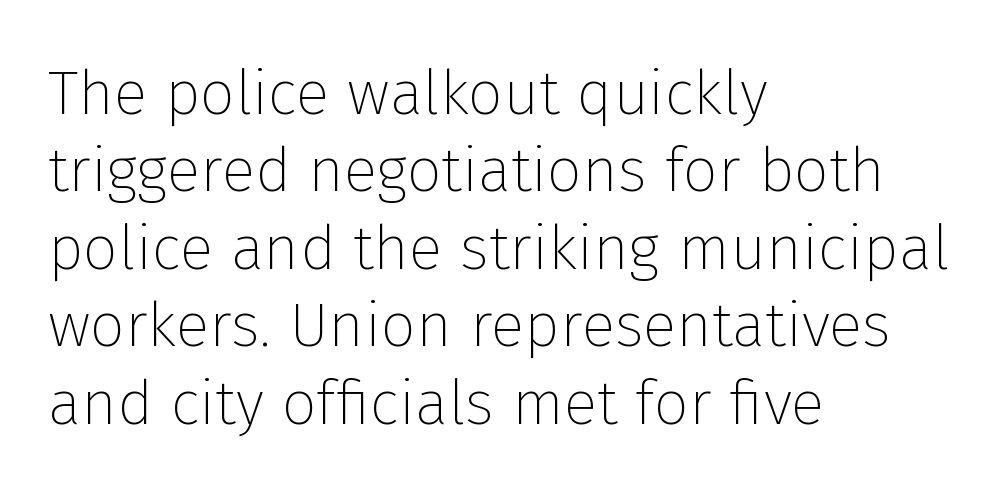
Line spacing here is normal. No feet cap the strokes, marking this as sans-serif type. Counters stay open thanks to moderate or lighter strokes. The font's upright variant was chosen for this text. Unmarked baselines from the first word to the last. The rendering uses natural spacing where letterforms have individual widths.
